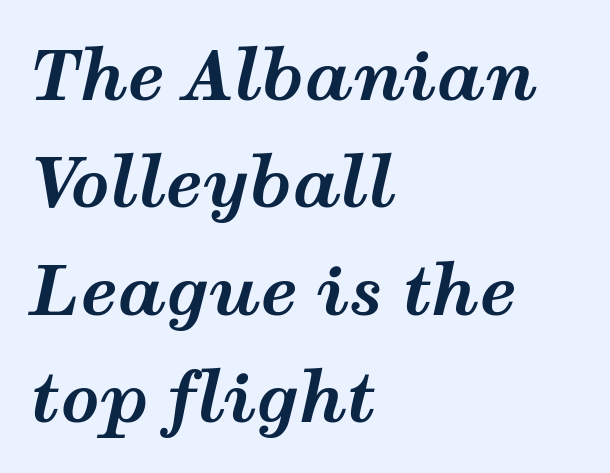
The image shows 68 px bold, wide type, italic (leaning right); set left-aligned, normal line spacing (1.58x), normal letter spacing, not underlined; medium stroke contrast and a medium x-height.
